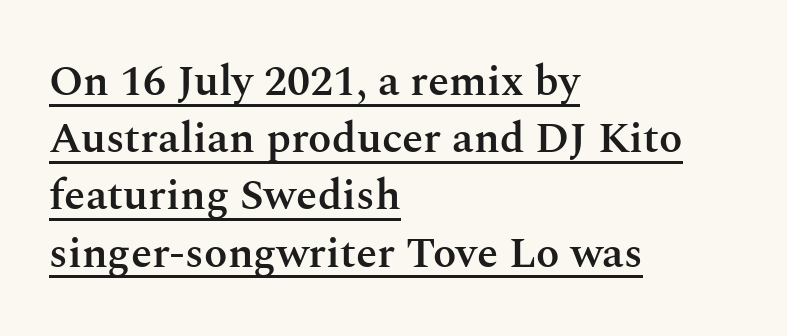
Q: Is the text bold? A: Semi-bold.
Q: Is the text italic (slanted)? A: No, it is upright.
Q: Is the typeface a serif or a sans-serif typeface? A: Serif.
Q: Is the text underlined? A: Yes.
Q: How is the paragraph aligned? A: Left-aligned.
Q: Is the spacing between letters normal or unusually wide? A: Normal.
Q: Is the spacing between lines tight, normal or loose? A: Normal.
Q: Width (condensed, normal, or wide)? A: Normal.
Q: Stroke contrast? A: Medium.
Q: x-height? A: Medium.
Q: Monospaced? A: No.
